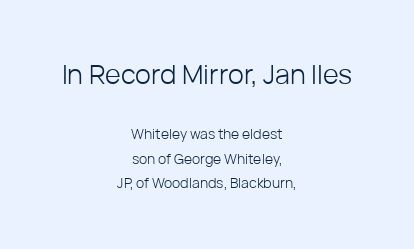
The image shows 27 px text type, upright; set centered, line spacing 1.76x, normal letter spacing, not underlined; the first (top) block is 1.93x larger.
